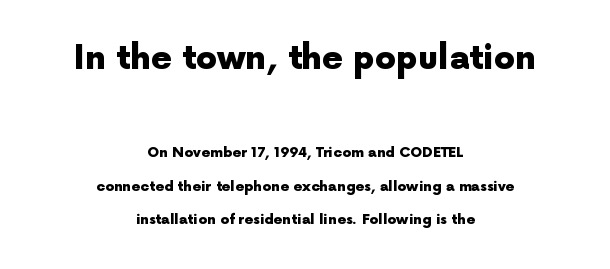
The image shows 33 px heavy sans-serif type, upright; set centered, loose line spacing (2.39x), normal letter spacing, not underlined; the first (top) block is 2.36x larger; a medium x-height.
